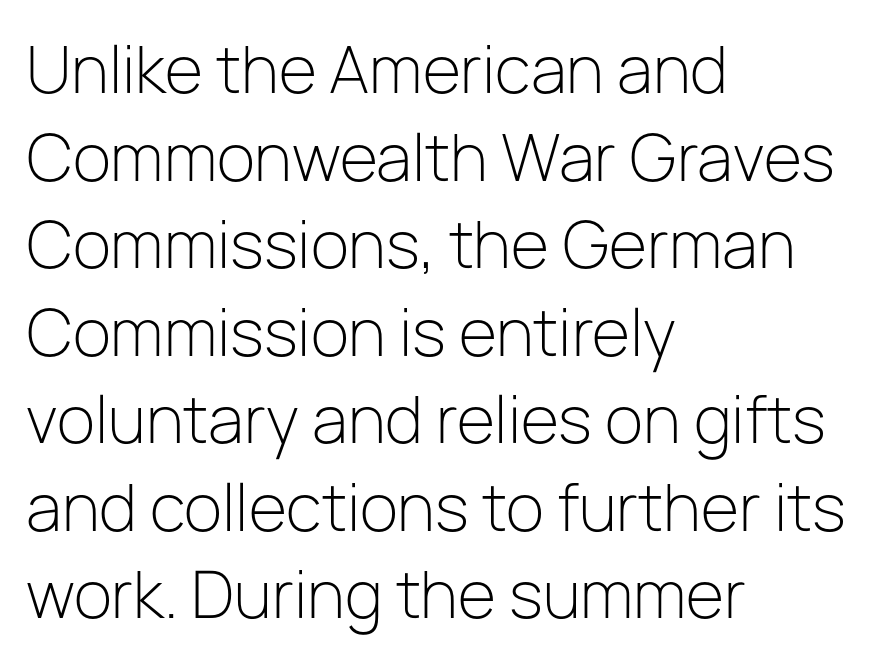
Stroke terminals: plain, sans-serif. Look at the tracking — it's just the regular setting, nothing added. The weight would be labelled regular, book, light, or lighter still. Ascenders rise straight up at ninety degrees. The passage shown is typed in a proportional face where columns would drift.
